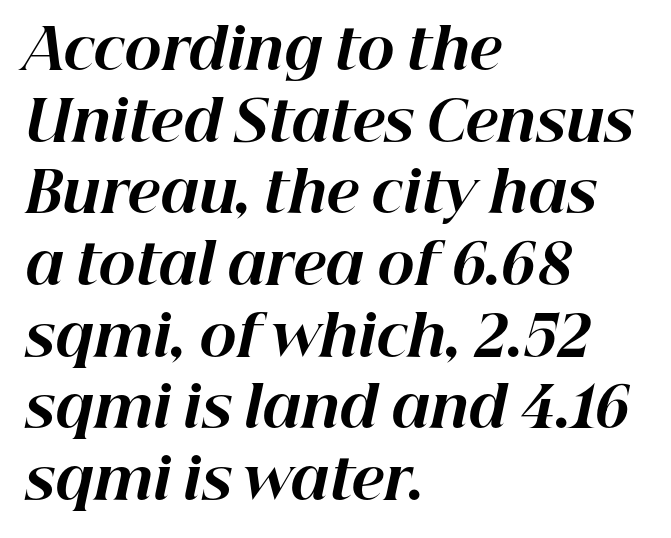
Q: Is the text bold? A: Yes.
Q: Is the text italic (slanted)? A: Yes, it leans right by about 12 degrees.
Q: Is the text underlined? A: No.
Q: How is the paragraph aligned? A: Left-aligned.
Q: Is the spacing between letters normal or unusually wide? A: Normal.
Q: Is the spacing between lines tight, normal or loose? A: Normal.
Q: Width (condensed, normal, or wide)? A: Normal.
Q: Stroke contrast? A: High.
Q: x-height? A: Medium.
Q: Monospaced? A: No.
